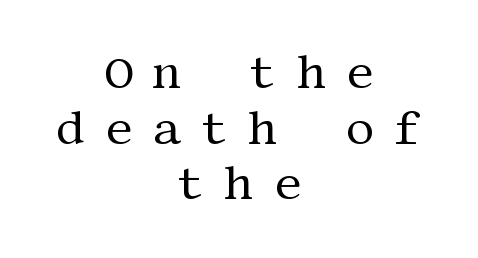
Rendered with straight, roman letterforms. The passage shown is not underscored anywhere. Tracking value appears strongly positive — letters spread wide. Check where the strokes stop: tiny serifs finish them off. A quiet, ordinary-to-light weight characterises the typeface.
